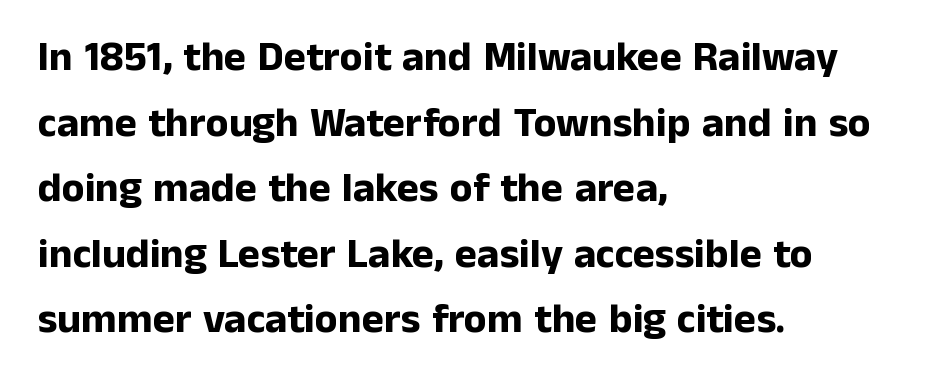
The image shows 42 px bold sans-serif type, upright; set left-aligned, normal line spacing (1.56x), normal letter spacing, not underlined; low stroke contrast and a medium x-height.
